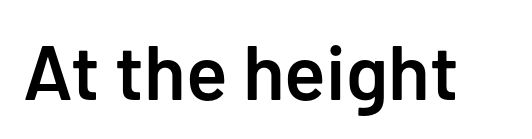
Q: Is the text bold? A: Semi-bold.
Q: Is the text italic (slanted)? A: No, it is upright.
Q: Is the typeface a serif or a sans-serif typeface? A: Sans-serif.
Q: Is the text underlined? A: No.
Q: Is the spacing between letters normal or unusually wide? A: Normal.
Q: Width (condensed, normal, or wide)? A: Normal.
Q: Stroke contrast? A: Low.
Q: x-height? A: Medium.
Q: Monospaced? A: No.
